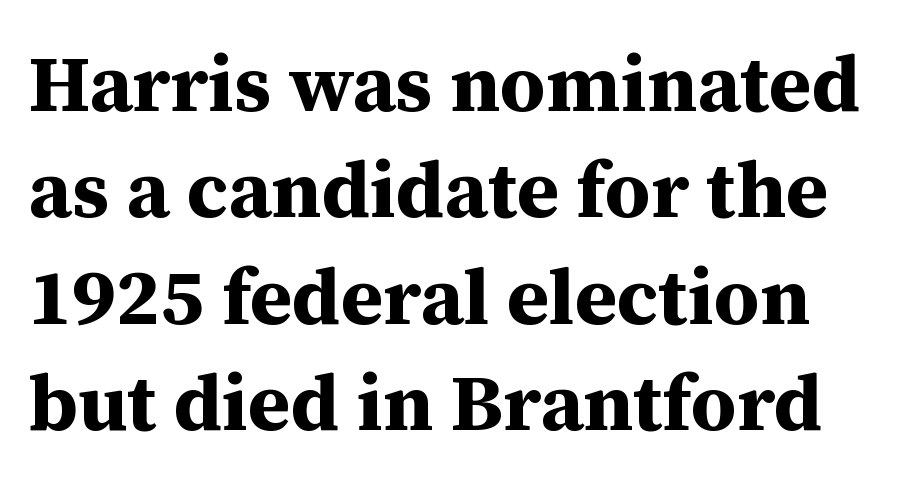
{"serif": "yes", "italic": "no", "bold": "yes", "weight": "bold", "width": "normal", "stroke_contrast": "medium", "x_height": "medium", "monospaced": "no", "underline": "no", "line_spacing": "normal", "line_spacing_ratio": 1.33, "letter_spacing": "normal", "letter_spacing_em": 0.0, "glyph_px": 80}
